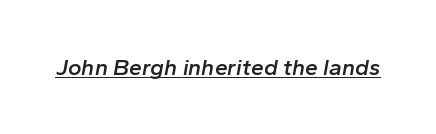
{"italic": "yes", "lean": "right", "slant_degrees": 10, "bold": "semi", "underline": "yes", "letter_spacing": "normal", "letter_spacing_em": 0.0, "glyph_px": 23}
